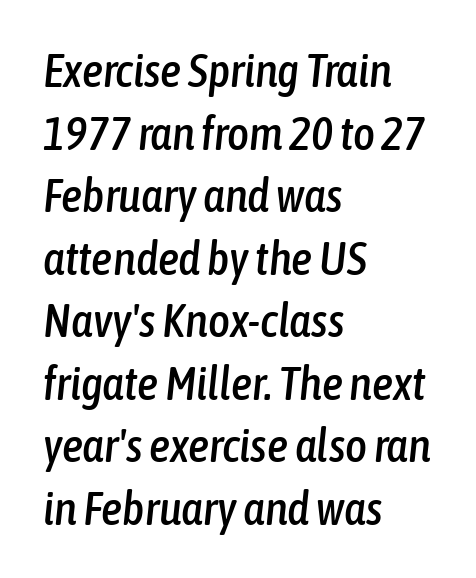
{"italic": "yes", "lean": "right", "slant_degrees": 6, "width": "condensed", "stroke_contrast": "low", "x_height": "medium", "monospaced": "no", "underline": "no", "align": "left", "line_spacing": "normal", "line_spacing_ratio": 1.33, "letter_spacing": "normal", "letter_spacing_em": 0.0, "glyph_px": 47}
